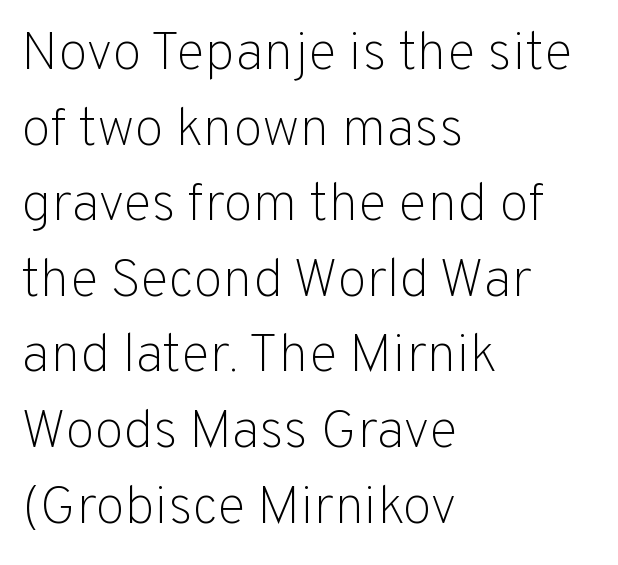
Q: Is the text bold? A: No.
Q: Is the text italic (slanted)? A: No, it is upright.
Q: Is the typeface a serif or a sans-serif typeface? A: Sans-serif.
Q: Is the text underlined? A: No.
Q: How is the paragraph aligned? A: Left-aligned.
Q: Is the spacing between letters normal or unusually wide? A: Normal.
Q: Is the spacing between lines tight, normal or loose? A: Normal.
Q: Width (condensed, normal, or wide)? A: Normal.
Q: Stroke contrast? A: Low.
Q: x-height? A: Medium.
Q: Monospaced? A: No.
